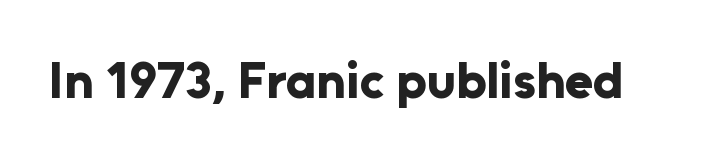
The image shows 51 px bold sans-serif type, upright; set normal letter spacing, not underlined; low stroke contrast and a medium x-height.
